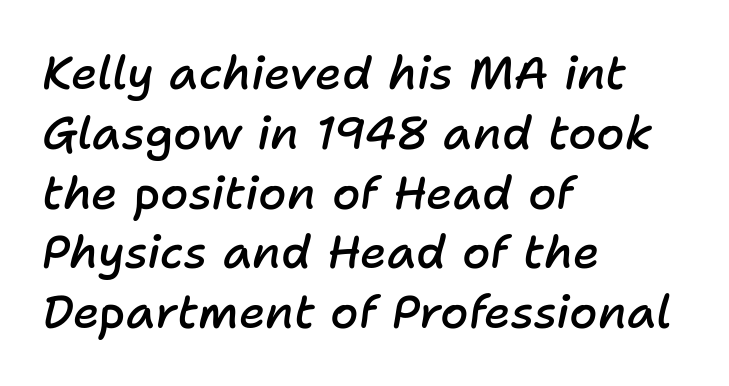
Q: Is the text bold? A: Semi-bold.
Q: Is the text italic (slanted)? A: Yes, it leans right by about 11 degrees.
Q: Is the text underlined? A: No.
Q: How is the paragraph aligned? A: Left-aligned.
Q: Is the spacing between letters normal or unusually wide? A: Normal.
Q: Is the spacing between lines tight, normal or loose? A: Normal.
Q: Width (condensed, normal, or wide)? A: Normal.
Q: Stroke contrast? A: Low.
Q: x-height? A: Medium.
Q: Monospaced? A: No.
